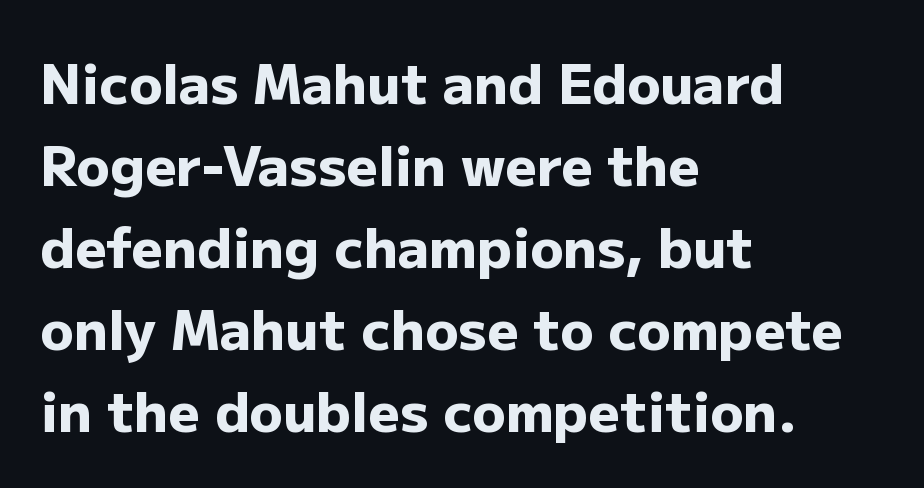
A typesetter would call this leading conventional body-copy spacing. All the whitespace from short lines collects on the right. Look at the tracking — it's just the regular setting, nothing added. Bold? Absolutely — the strokes are thick and heavy. Upright lettering throughout.
